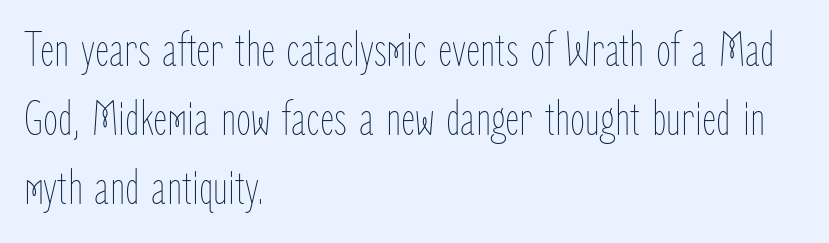
The image shows 49 px thin, condensed type, upright; set left-aligned, normal line spacing (1.41x), normal letter spacing, not underlined; low stroke contrast and a medium x-height.
